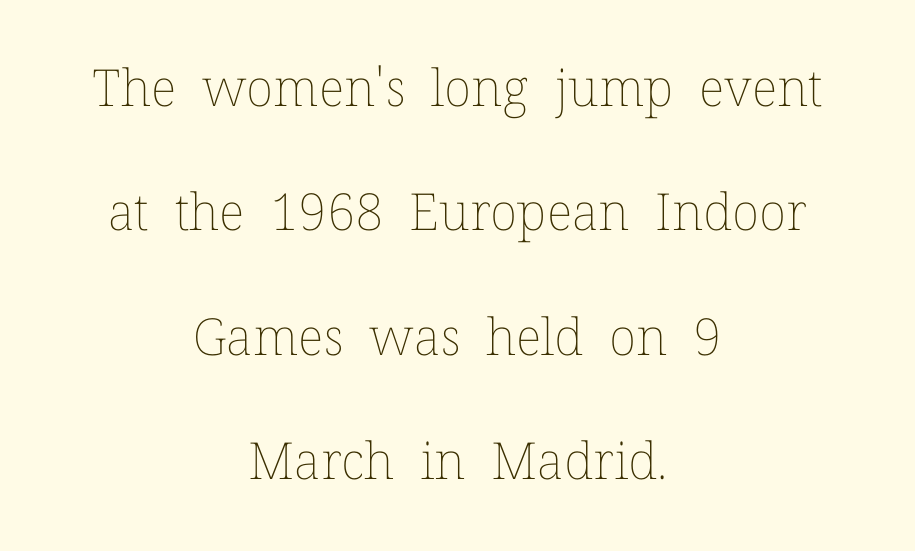
The image shows 51 px thin type, upright; set centered, loose line spacing (2.44x), normal letter spacing, not underlined; low stroke contrast and a medium x-height.
